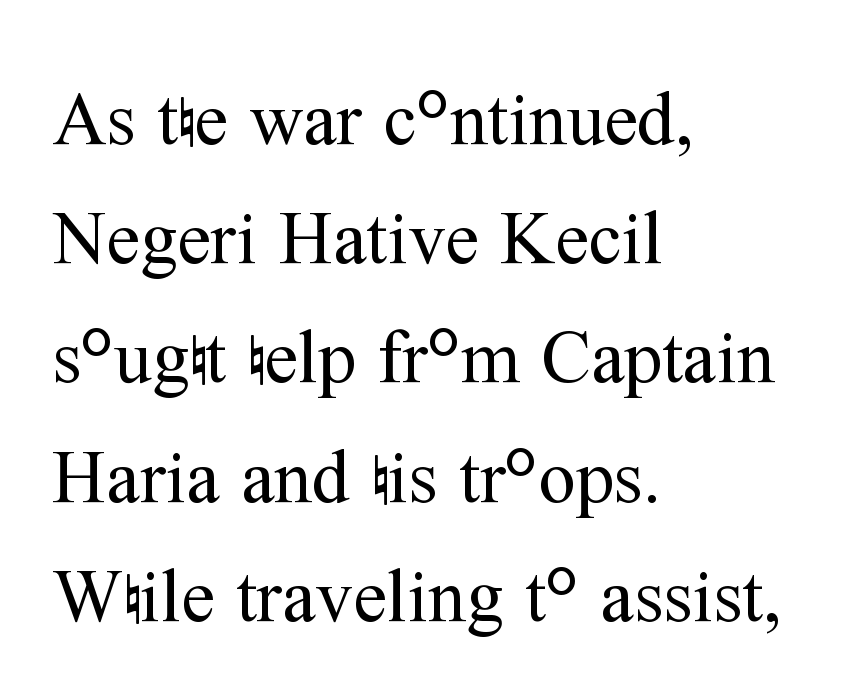
The image shows 75 px regular-weight serif type, upright; set left-aligned, normal line spacing (1.59x), normal letter spacing, not underlined; medium stroke contrast and a medium x-height.
